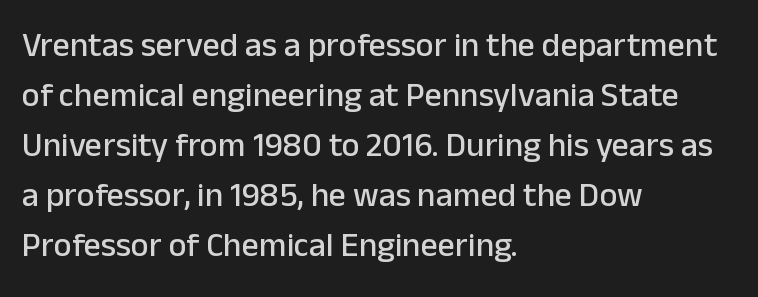
Lines of text with bare space underneath. One glance says typical: line gaps are just what's usual. Note the varied advance widths — an 'i' is clearly narrower than an 'm'. Style check: upright. The setting favours the left margin, as ordinary paragraphs usually do. Does extra space separate the letters? No, they use regular spacing.
